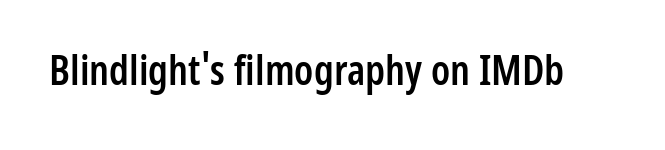
Q: Is the text bold? A: Semi-bold.
Q: Is the text italic (slanted)? A: No, it is upright.
Q: Is the typeface a serif or a sans-serif typeface? A: Sans-serif.
Q: Is the text underlined? A: No.
Q: Is the spacing between letters normal or unusually wide? A: Normal.
Q: Width (condensed, normal, or wide)? A: Condensed.
Q: Stroke contrast? A: Low.
Q: x-height? A: Medium.
Q: Monospaced? A: No.
